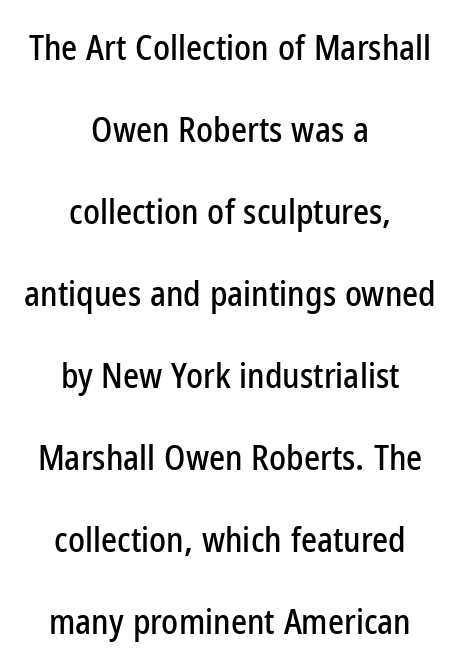
Widely set lines give the paragraph a tall, airy silhouette. Quick note: not italic, upright. The string is rendered with underlining switched off. Horizontally, the lines are justified to the midpoint only. Note: no serifs on the glyphs.
